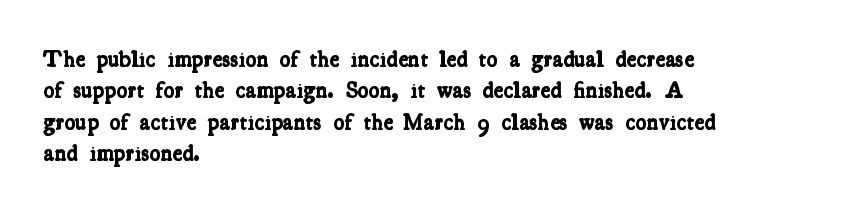
Observe the ordinary spacing: letters are neighbours, not strangers. Is the block centered? No — it sits flush against the left margin. Regular leading. Descender tails drop into unmarked territory. Heavy-handed strokes throughout: this text is bold.
